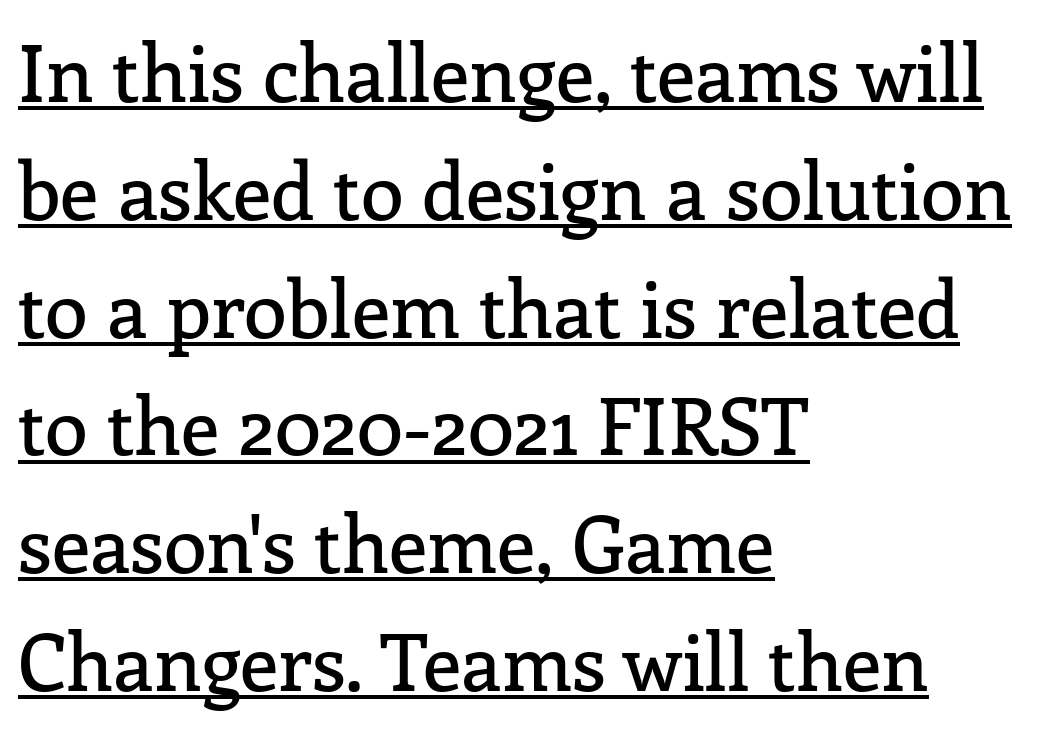
Notice how the passage keeps a crisp vertical edge on the left only. The text was rendered using a seriffed face with decorative stroke endings. Every word sits above its own underline. Looks like regular typesetting: each glyph gets only the width it needs. This sample keeps an unexceptional amount of space between lines. Tall strokes in this sample are plumb rather than angled.
